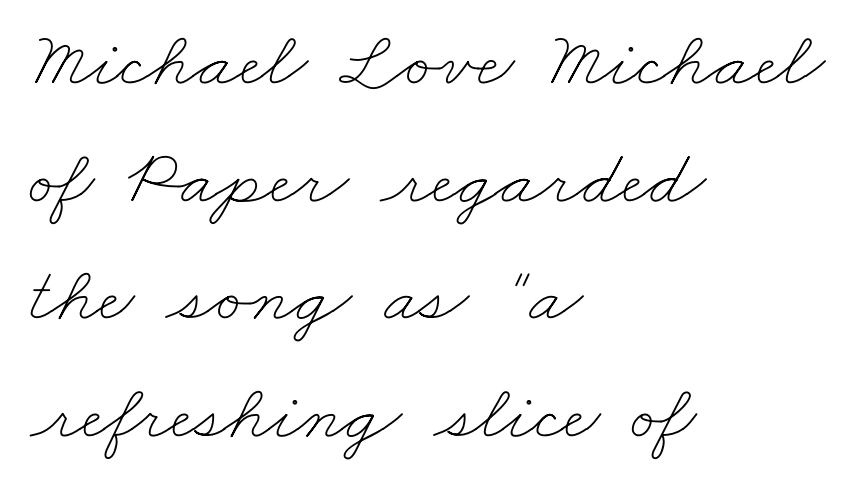
The letterforms sit at book weight or below. The leading is moderate, giving the passage an even texture. Underlining? Definitely not there. Looks like regular typesetting: each glyph gets only the width it needs. The line texture is even and compact thanks to regular tracking.
